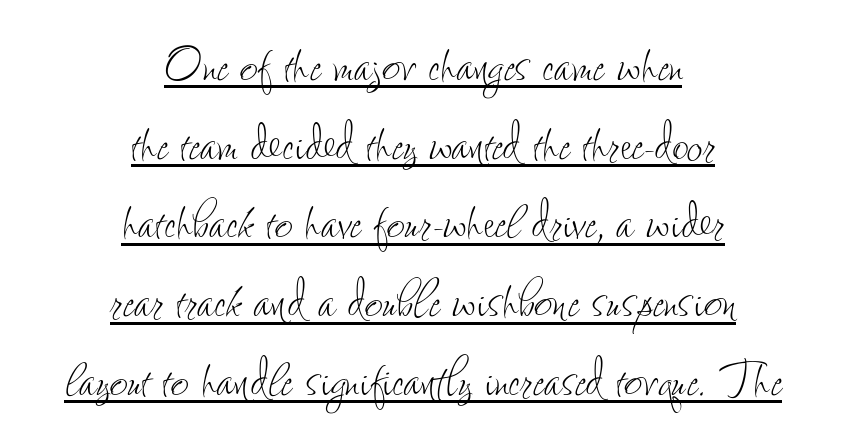
Q: Is the text bold? A: No.
Q: Is the text italic (slanted)? A: Yes.
Q: Is the text underlined? A: Yes.
Q: How is the paragraph aligned? A: Centered.
Q: Is the spacing between letters normal or unusually wide? A: Normal.
Q: Is the spacing between lines tight, normal or loose? A: Normal.
Q: Width (condensed, normal, or wide)? A: Condensed.
Q: Stroke contrast? A: Low.
Q: x-height? A: Small.
Q: Monospaced? A: No.
